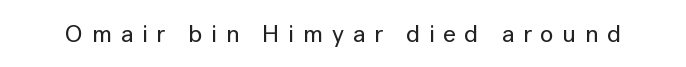
The image shows 25 px text type, upright; set unusually wide letter spacing (+0.34 em), not underlined.
